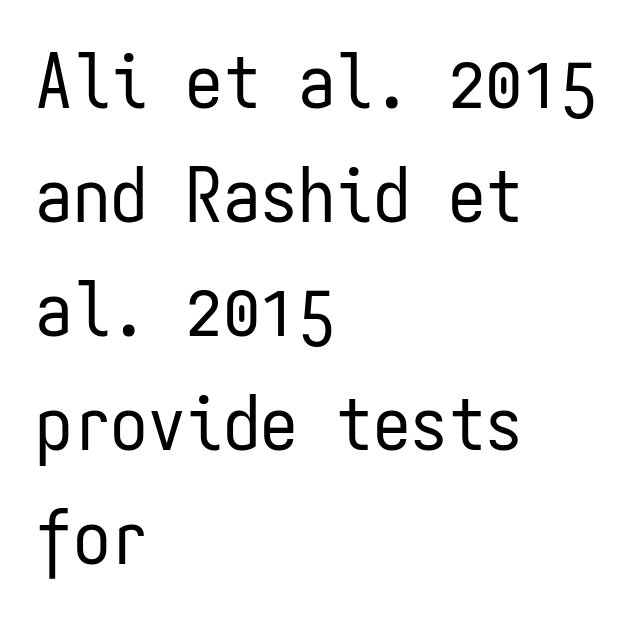
Quick note: underline off. A typesetter would call this monospace, since all characters share one set width. Alignment: flush left. Successive baselines arrive at the customary interval. Are there feet on the stems? There aren't — it's a sans. Characters remain perfectly vertical along every line.
